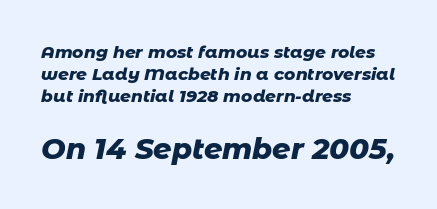
The image shows 29 px heavy type, italic (leaning right); set left-aligned, normal line spacing (1.3x), normal letter spacing, not underlined; the second (bottom) block is 1.71x larger; low stroke contrast and a medium x-height.
